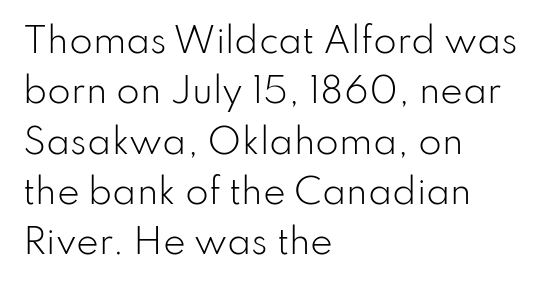
{"serif": "no", "italic": "no", "bold": "no", "weight": "light", "width": "normal", "stroke_contrast": "low", "x_height": "small", "monospaced": "no", "underline": "no", "align": "left", "line_spacing": "normal", "line_spacing_ratio": 1.48, "letter_spacing": "normal", "letter_spacing_em": 0.0, "glyph_px": 34}
